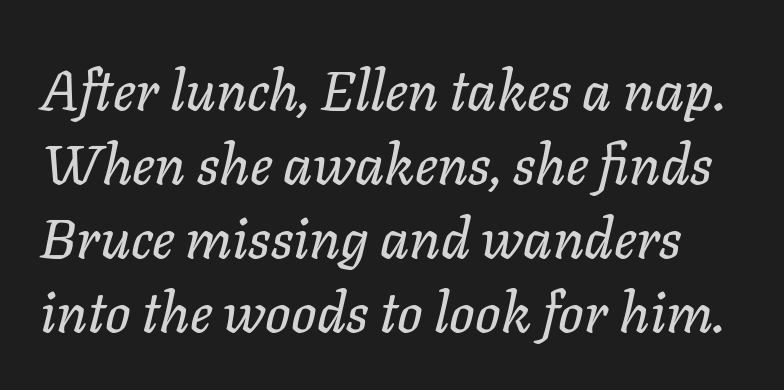
Between one letter and the next there's only the usual sliver of space. Quick note: interline space is typical. Each letter keeps its own natural width here, so spacing adapts to shape. The foot of each line stays bare and open. There's an unmistakable incline to the writing here.
